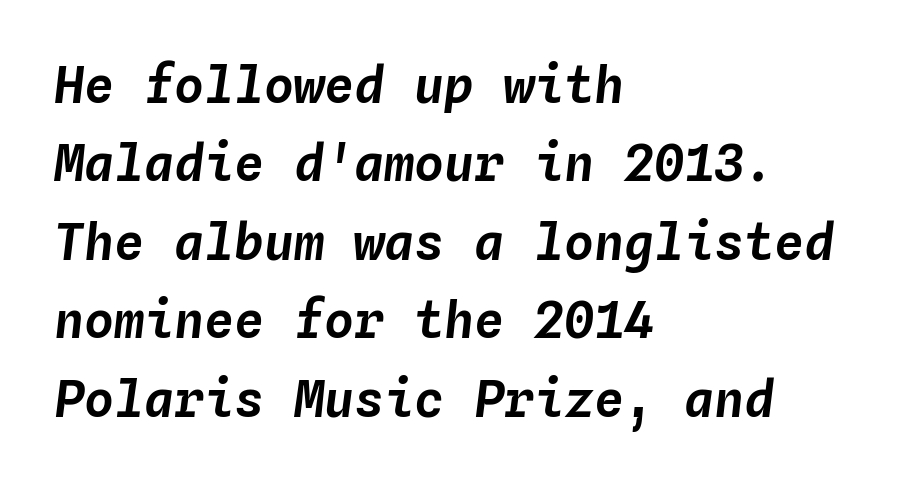
Q: Is the text italic (slanted)? A: Yes, it leans right by about 4 degrees.
Q: Is the text underlined? A: No.
Q: How is the paragraph aligned? A: Left-aligned.
Q: Is the spacing between letters normal or unusually wide? A: Normal.
Q: Is the spacing between lines tight, normal or loose? A: Normal.
Q: Width (condensed, normal, or wide)? A: Normal.
Q: Stroke contrast? A: Low.
Q: x-height? A: Medium.
Q: Monospaced? A: Yes.
